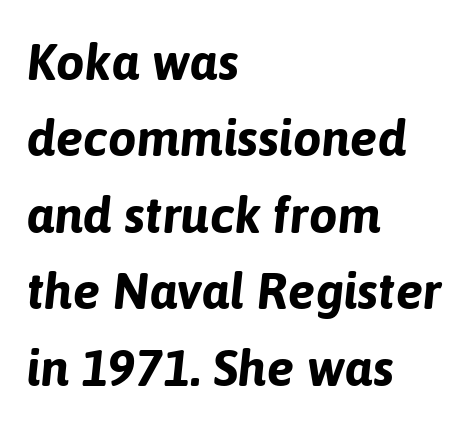
The image shows 51 px bold type, italic (leaning right); set left-aligned, normal line spacing (1.5x), normal letter spacing, not underlined; low stroke contrast and a medium x-height.
